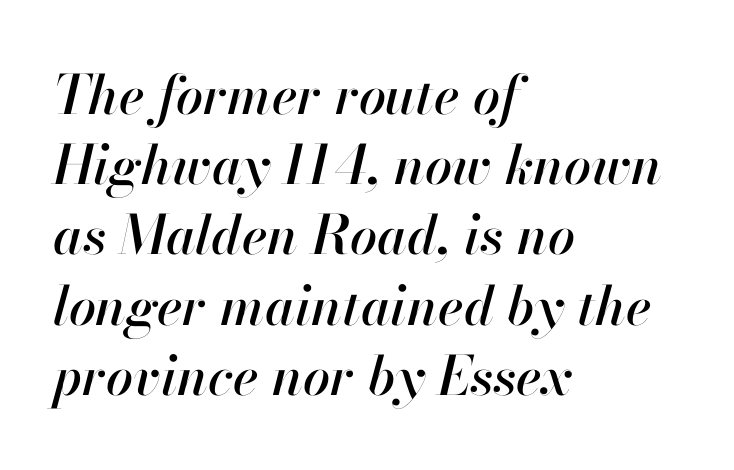
A typesetter would call this proportional, since set widths differ per character. Yep, that's italic — everything's leaning. Reading down the block, your eye returns to a fixed left position each line. Check under the words: just untouched page.
